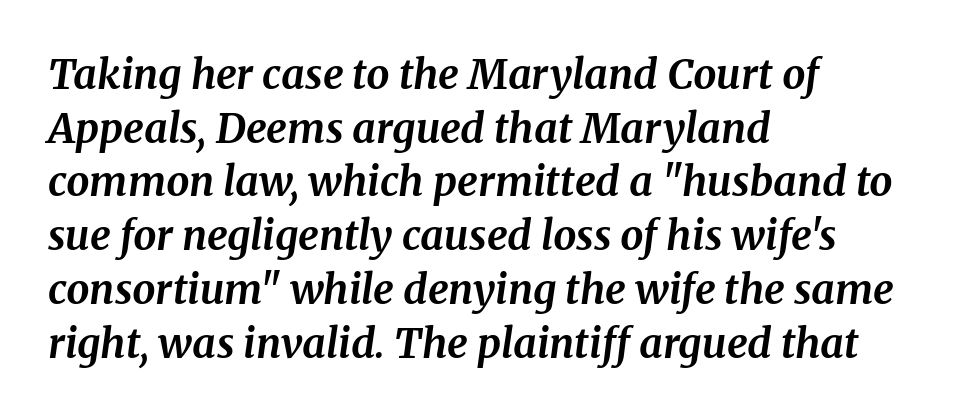
Leading: standard. Characters follow at the spacing the type designer built in. Underlining? Definitely not there. Casual observation: everything's shoved over to the left. Yep, that's italic — everything's leaning.
